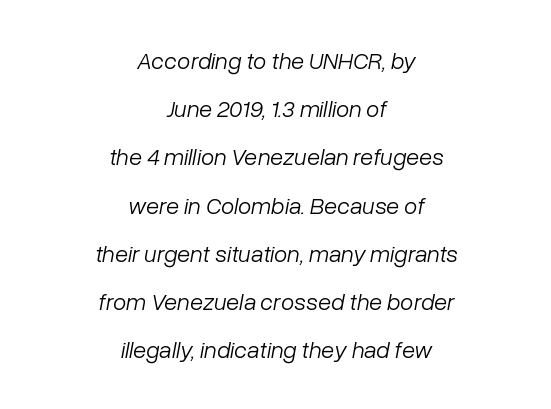
The image shows 24 px text type, italic (leaning right); set centered, loose line spacing (2.01x), normal letter spacing, not underlined.
